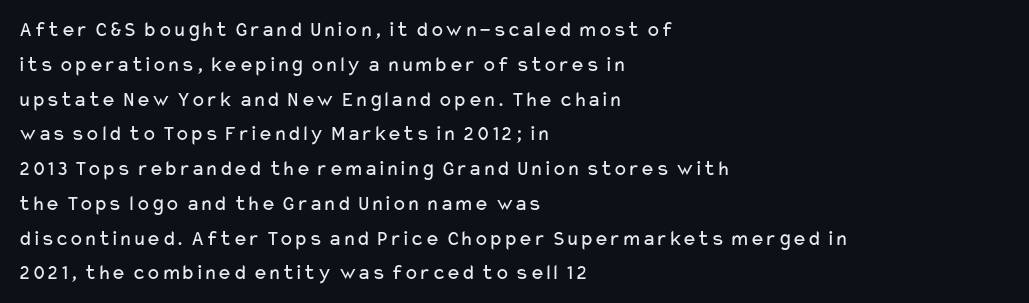
Q: Is the text bold? A: No.
Q: Is the text italic (slanted)? A: No, it is upright.
Q: Is the text underlined? A: No.
Q: How is the paragraph aligned? A: Left-aligned.
Q: Is the spacing between letters normal or unusually wide? A: Normal.
Q: Is the spacing between lines tight, normal or loose? A: Normal.
